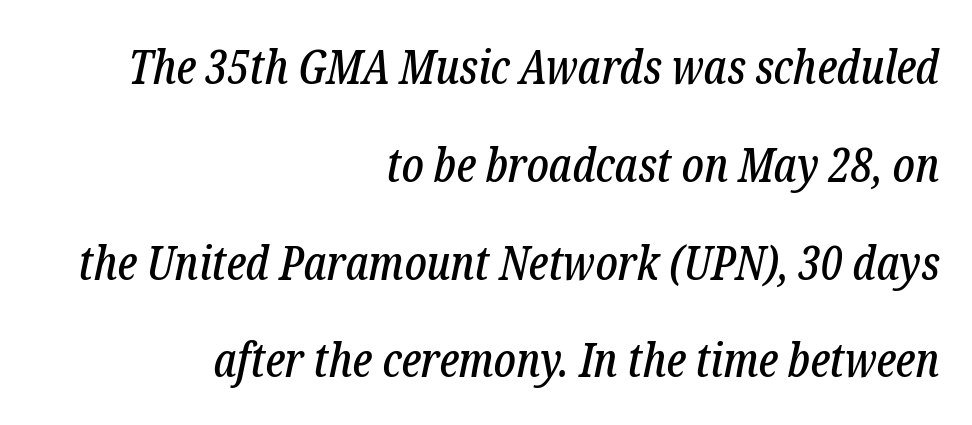
{"serif": "yes", "italic": "yes", "lean": "right", "slant_degrees": 12, "width": "condensed", "stroke_contrast": "low", "x_height": "medium", "monospaced": "no", "underline": "no", "align": "right", "line_spacing": "loose", "line_spacing_ratio": 2.08, "letter_spacing": "normal", "letter_spacing_em": 0.0, "glyph_px": 47}
